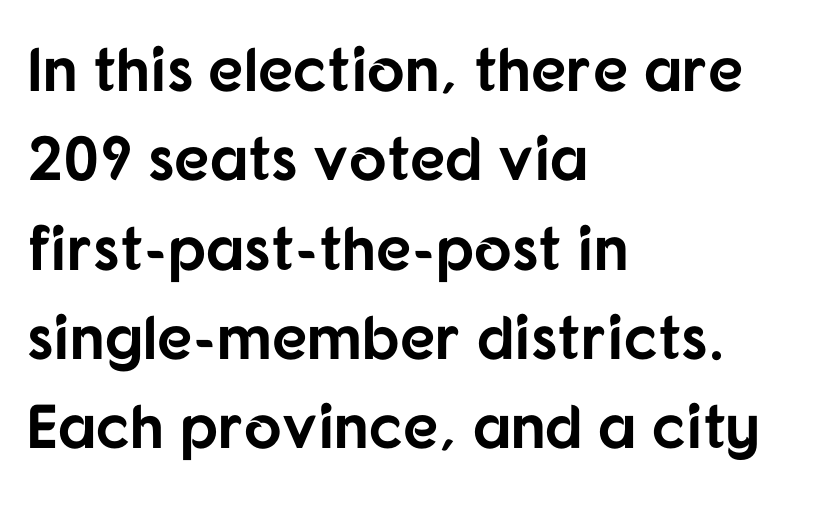
Each line starts at the same left margin while the right side varies. Students, observe: this is what conventionally led text looks like. The strokes are fattened all the way to bold. Words appear dense and cohesive because spacing is normal. The designer went with a sans here, leaving each stem footless. Check the space under the baseline: it is left empty.
